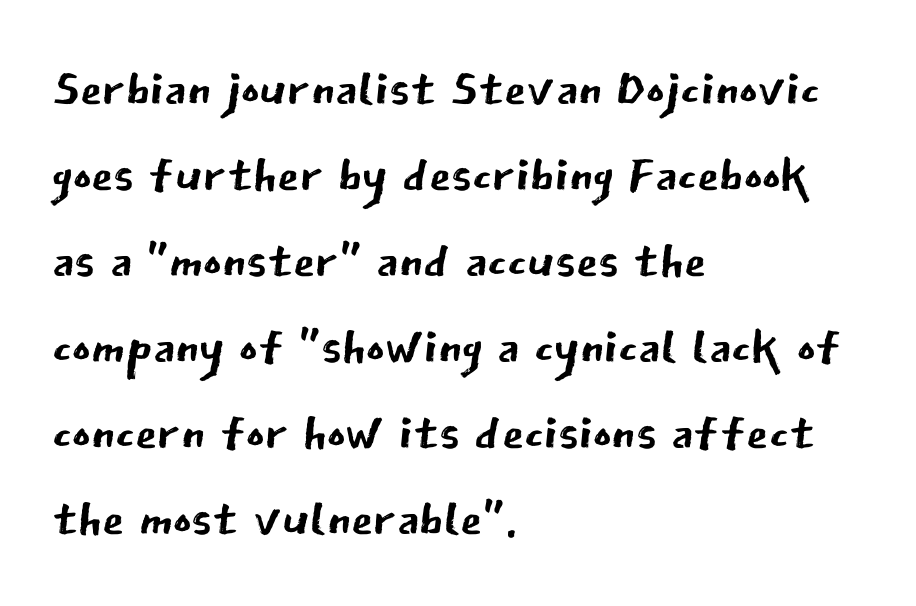
Q: Is the text bold? A: No.
Q: Is the text italic (slanted)? A: No, it is upright.
Q: Is the typeface a serif or a sans-serif typeface? A: Sans-serif.
Q: Is the text underlined? A: No.
Q: How is the paragraph aligned? A: Left-aligned.
Q: Is the spacing between letters normal or unusually wide? A: Normal.
Q: Width (condensed, normal, or wide)? A: Normal.
Q: Stroke contrast? A: Low.
Q: x-height? A: Medium.
Q: Monospaced? A: No.
